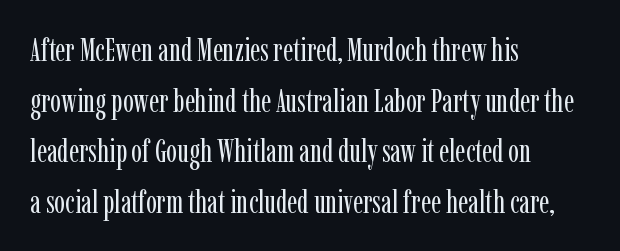
Vertical strokes here are truly vertical. The passage shown is typeset with a serif family. Descenders hang freely into open space. Between one letter and the next there's only the usual sliver of space. Reading down the block, your eye returns to a fixed left position each line.
